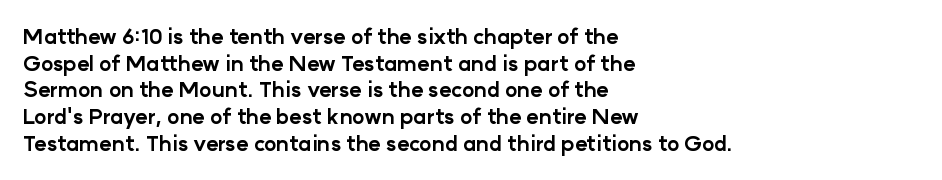
{"italic": "no", "bold": "yes", "underline": "no", "align": "left", "line_spacing": "normal", "line_spacing_ratio": 1.27, "letter_spacing": "normal", "letter_spacing_em": 0.0, "glyph_px": 21}
